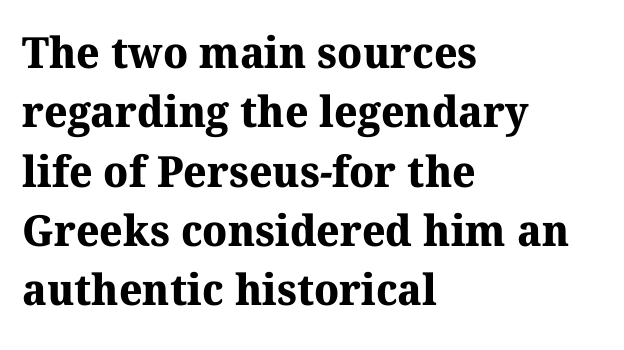
{"serif": "yes", "bold": "yes", "weight": "bold", "width": "normal", "stroke_contrast": "medium", "x_height": "medium", "monospaced": "no", "underline": "no", "align": "left", "line_spacing": "normal", "line_spacing_ratio": 1.38, "letter_spacing": "normal", "letter_spacing_em": 0.0, "glyph_px": 43}
